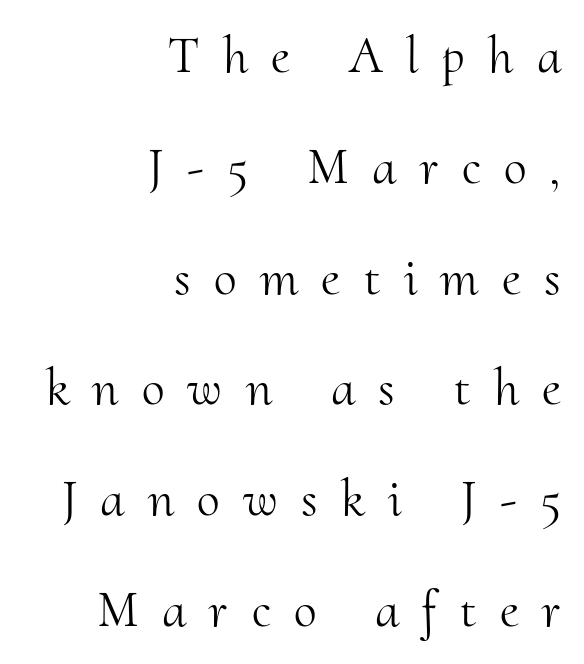
{"serif": "yes", "italic": "no", "bold": "no", "weight": "light", "width": "normal", "stroke_contrast": "medium", "x_height": "small", "monospaced": "no", "underline": "no", "align": "right", "line_spacing": "loose", "line_spacing_ratio": 2.13, "letter_spacing": "wide", "letter_spacing_em": 0.45, "glyph_px": 52}
